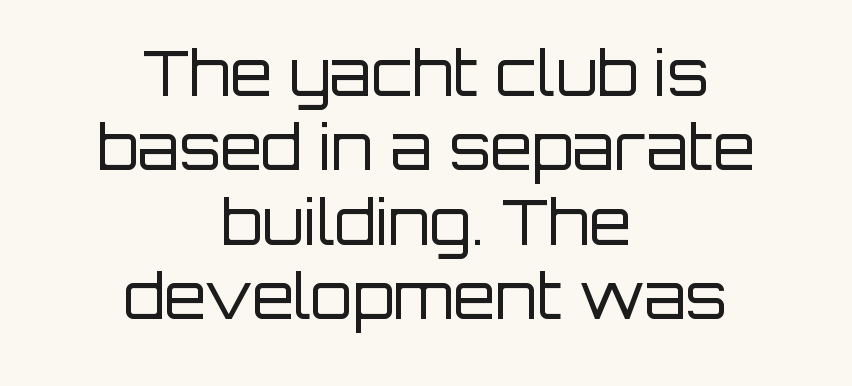
Stroke terminals: plain, sans-serif. Notice how the stems are strictly vertical — no italics here. The letters look calm and open, with moderate or lighter stems. Honestly, the letter spacing is just normal — you wouldn't notice it. Glance below the letters and you will spot only blank space. Is this a fixed-width face? No — the glyphs have proportional, varying widths.
